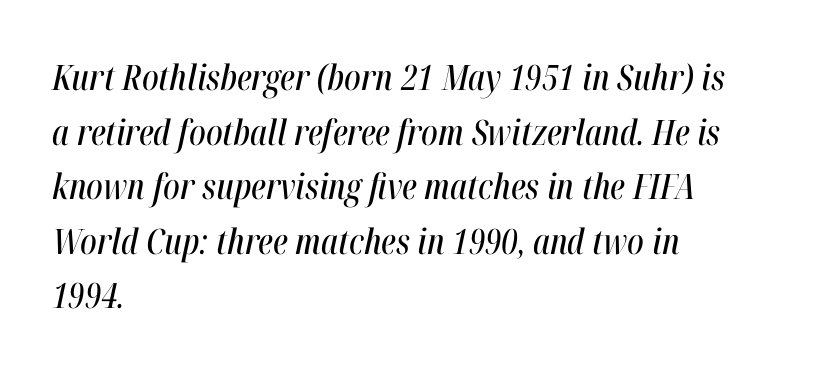
Q: Is the text italic (slanted)? A: Yes, it leans right by about 12 degrees.
Q: Is the text underlined? A: No.
Q: How is the paragraph aligned? A: Left-aligned.
Q: Is the spacing between letters normal or unusually wide? A: Normal.
Q: Is the spacing between lines tight, normal or loose? A: Normal.
Q: Width (condensed, normal, or wide)? A: Condensed.
Q: Stroke contrast? A: High.
Q: x-height? A: Medium.
Q: Monospaced? A: No.
